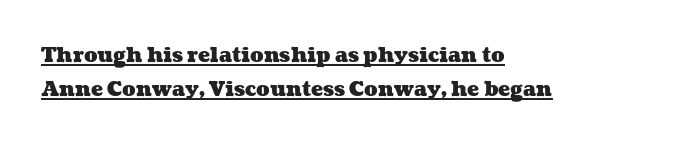
Q: Is the text bold? A: Yes.
Q: Is the text underlined? A: Yes.
Q: How is the paragraph aligned? A: Left-aligned.
Q: Is the spacing between letters normal or unusually wide? A: Normal.
